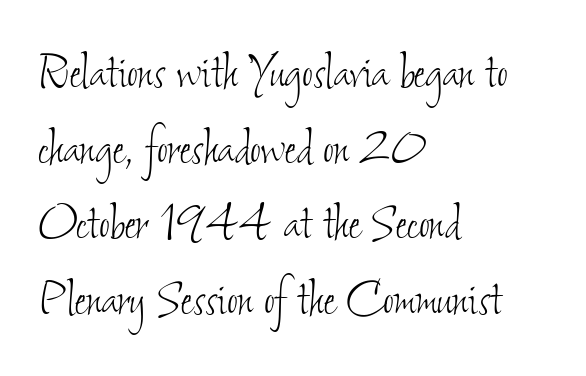
The zone under the glyphs is completely vacant. Weight: in the light-to-regular range. The line-height multiplier appears to be the usual default. In CSS terms this would be text-align: left.
